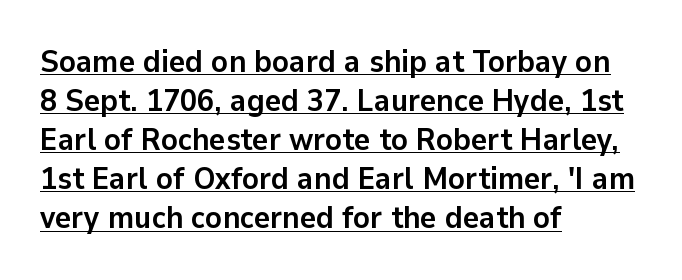
{"serif": "no", "italic": "no", "bold": "yes", "weight": "semibold", "width": "normal", "stroke_contrast": "low", "x_height": "medium", "monospaced": "no", "underline": "yes", "align": "left", "line_spacing": "normal", "line_spacing_ratio": 1.26, "letter_spacing": "normal", "letter_spacing_em": 0.0, "glyph_px": 31}
